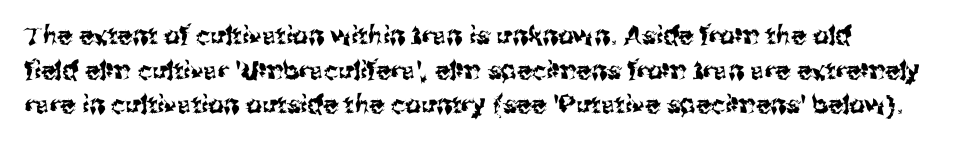
The image shows 25 px text type, upright; set normal line spacing (1.39x), normal letter spacing, not underlined.
